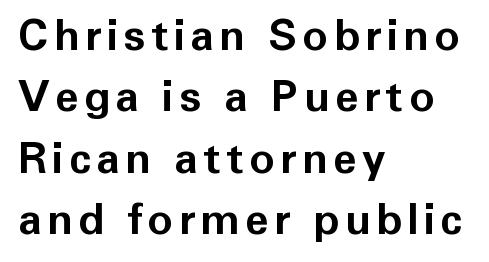
Does the copy run flush right? No — it runs flush left. The rendering uses natural spacing where letterforms have individual widths. The passage shown stacks its lines at a standard gap. Every stem runs plumb, perpendicular to the baseline. Only glyphs here, with clear space below each row.
